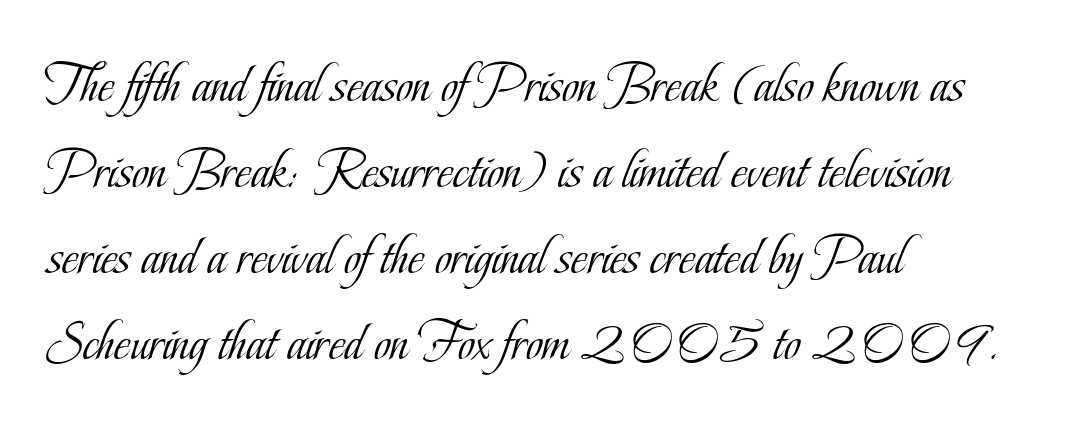
{"serif": "yes", "bold": "no", "weight": "light", "width": "condensed", "stroke_contrast": "low", "x_height": "small", "monospaced": "no", "underline": "no", "align": "left", "line_spacing": "normal", "line_spacing_ratio": 1.51, "letter_spacing": "normal", "letter_spacing_em": 0.0, "glyph_px": 57}
